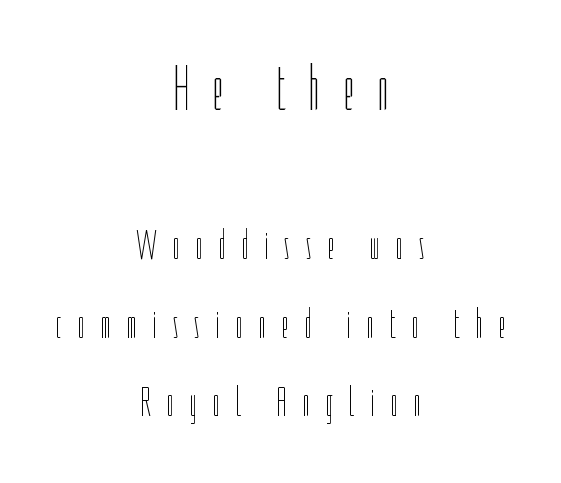
Q: Is the text bold? A: No.
Q: Is the text italic (slanted)? A: No, it is upright.
Q: Is the text underlined? A: No.
Q: How is the paragraph aligned? A: Centered.
Q: Is the spacing between letters normal or unusually wide? A: Unusually wide.
Q: Which block of text is set in a larger size, the first (top) or the second (bottom)? A: The first (top) one.
Q: Width (condensed, normal, or wide)? A: Condensed.
Q: Stroke contrast? A: Low.
Q: x-height? A: Medium.
Q: Monospaced? A: No.
